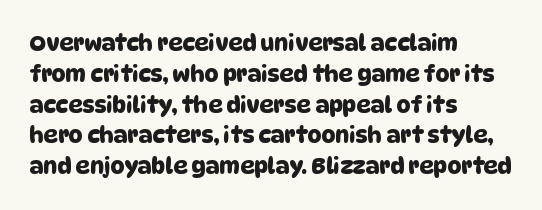
The image shows 22 px text type; set left-aligned, normal line spacing (1.4x), normal letter spacing, not underlined.
